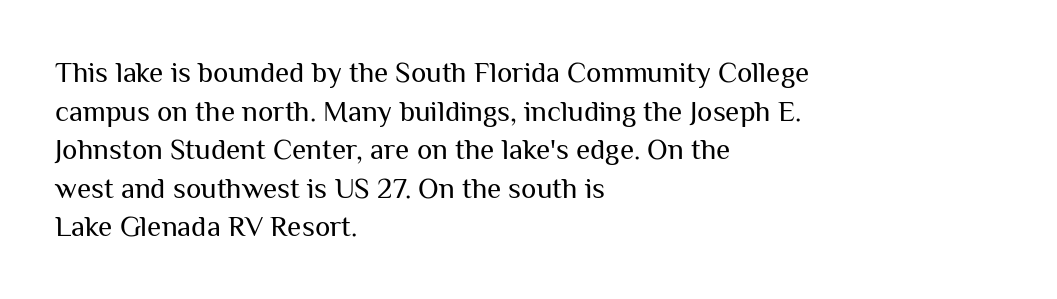
{"serif": "no", "italic": "no", "bold": "no", "weight": "regular", "width": "normal", "stroke_contrast": "medium", "x_height": "medium", "monospaced": "no", "underline": "no", "align": "left", "line_spacing": "normal", "line_spacing_ratio": 1.33, "letter_spacing": "normal", "letter_spacing_em": 0.0, "glyph_px": 29}
